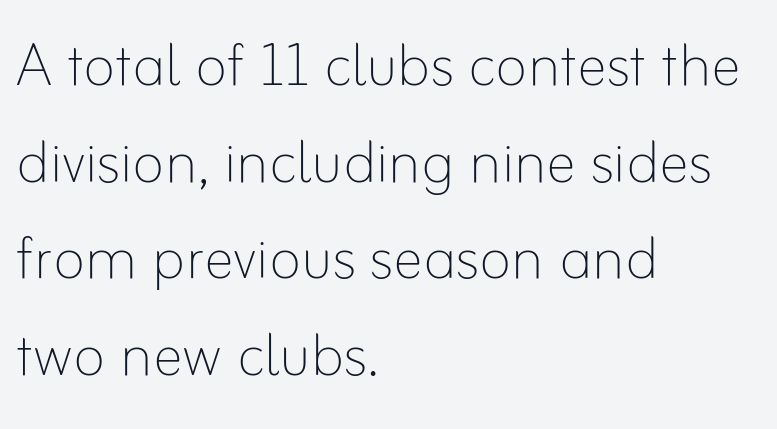
The image shows 76 px thin type, upright; set left-aligned, normal line spacing (1.27x), normal letter spacing, not underlined; low stroke contrast and a small x-height.
